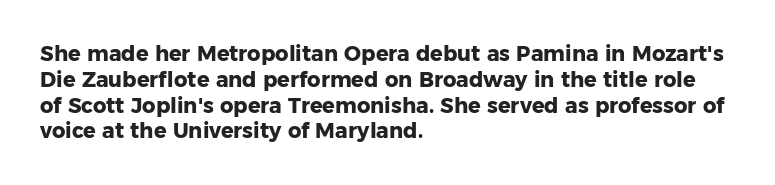
{"italic": "no", "bold": "yes", "underline": "no", "align": "left", "line_spacing_ratio": 1.23, "letter_spacing": "normal", "letter_spacing_em": 0.0, "glyph_px": 21}
